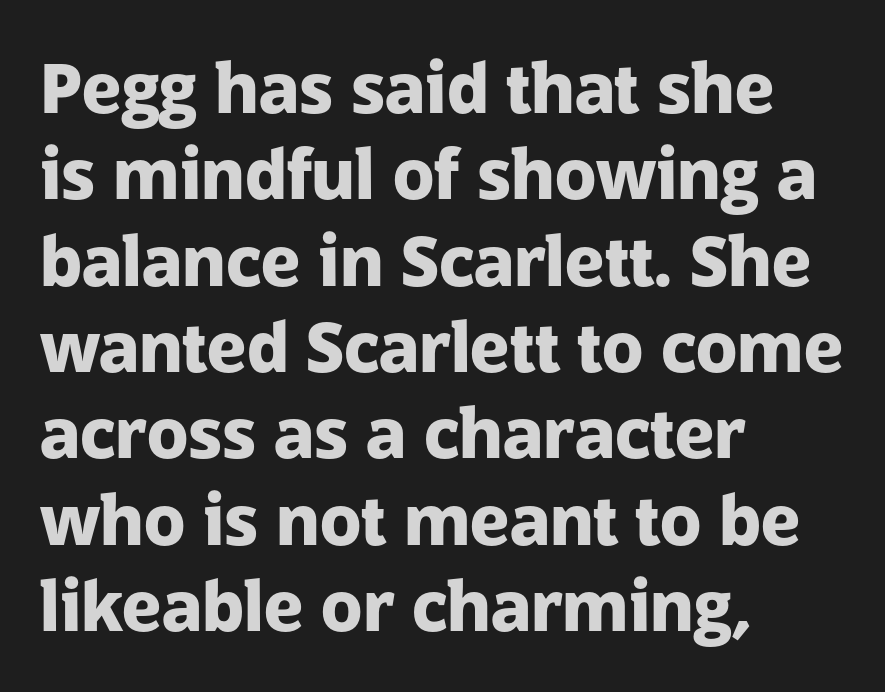
{"serif": "no", "italic": "no", "bold": "yes", "weight": "heavy", "width": "normal", "stroke_contrast": "low", "x_height": "medium", "monospaced": "no", "underline": "no", "align": "left", "line_spacing": "normal", "line_spacing_ratio": 1.27, "letter_spacing": "normal", "letter_spacing_em": 0.0, "glyph_px": 68}
